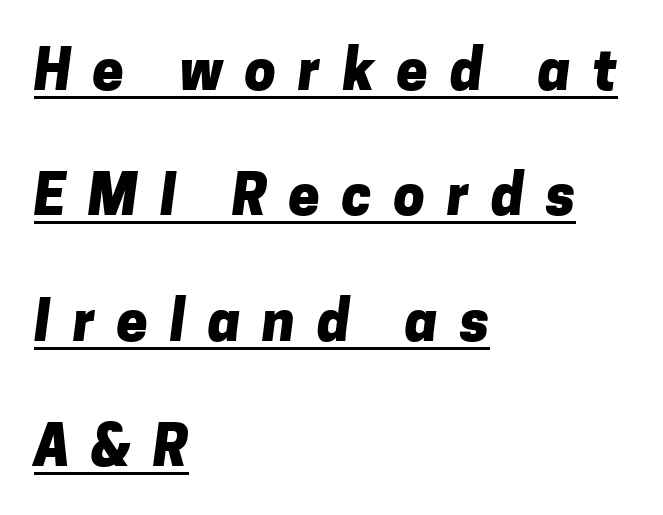
{"serif": "no", "bold": "yes", "weight": "heavy", "width": "normal", "stroke_contrast": "low", "x_height": "medium", "monospaced": "no", "underline": "yes", "align": "left", "line_spacing": "loose", "line_spacing_ratio": 2.24, "letter_spacing": "wide", "letter_spacing_em": 0.39, "glyph_px": 56}
